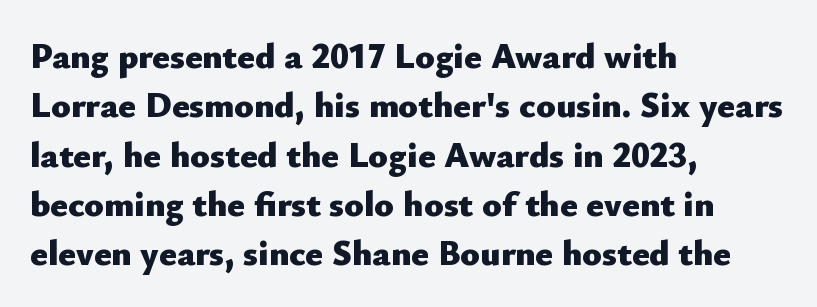
Q: Is the text bold? A: Yes.
Q: Is the text italic (slanted)? A: No, it is upright.
Q: Is the typeface a serif or a sans-serif typeface? A: Sans-serif.
Q: Is the text underlined? A: No.
Q: How is the paragraph aligned? A: Left-aligned.
Q: Is the spacing between letters normal or unusually wide? A: Normal.
Q: Is the spacing between lines tight, normal or loose? A: Normal.
Q: Width (condensed, normal, or wide)? A: Normal.
Q: Stroke contrast? A: Low.
Q: x-height? A: Small.
Q: Monospaced? A: No.
